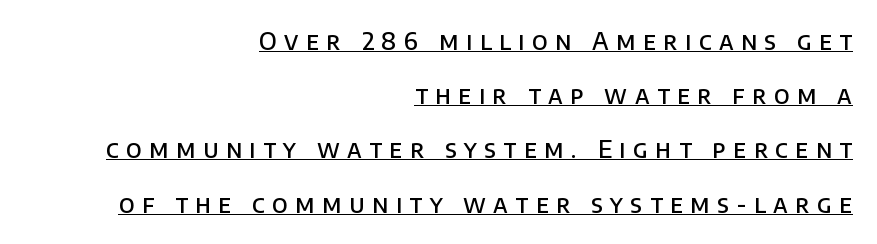
{"italic": "no", "bold": "semi", "underline": "yes", "align": "right", "line_spacing": "loose", "line_spacing_ratio": 2.26, "letter_spacing": "wide", "letter_spacing_em": 0.31, "glyph_px": 24}
